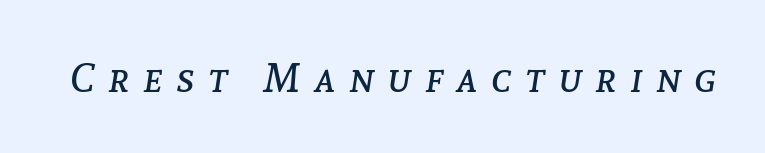
{"italic": "yes", "lean": "right", "slant_degrees": 8, "bold": "no", "weight": "regular", "width": "normal", "stroke_contrast": "low", "x_height": "medium", "monospaced": "no", "underline": "no", "letter_spacing": "wide", "letter_spacing_em": 0.33, "glyph_px": 41}
